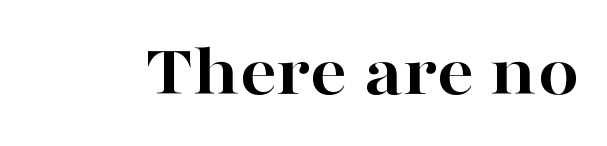
Q: Is the text bold? A: Yes.
Q: Is the text italic (slanted)? A: No, it is upright.
Q: Is the typeface a serif or a sans-serif typeface? A: Serif.
Q: Is the text underlined? A: No.
Q: Is the spacing between letters normal or unusually wide? A: Normal.
Q: Width (condensed, normal, or wide)? A: Wide.
Q: Stroke contrast? A: High.
Q: x-height? A: Medium.
Q: Monospaced? A: No.
